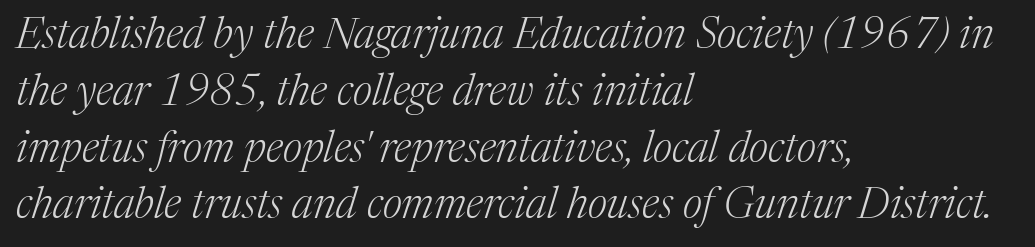
Q: Is the text bold? A: No.
Q: Is the text italic (slanted)? A: Yes, it leans right by about 17 degrees.
Q: Is the typeface a serif or a sans-serif typeface? A: Serif.
Q: Is the text underlined? A: No.
Q: How is the paragraph aligned? A: Left-aligned.
Q: Is the spacing between letters normal or unusually wide? A: Normal.
Q: Is the spacing between lines tight, normal or loose? A: Normal.
Q: Width (condensed, normal, or wide)? A: Normal.
Q: Stroke contrast? A: Medium.
Q: x-height? A: Medium.
Q: Monospaced? A: No.
